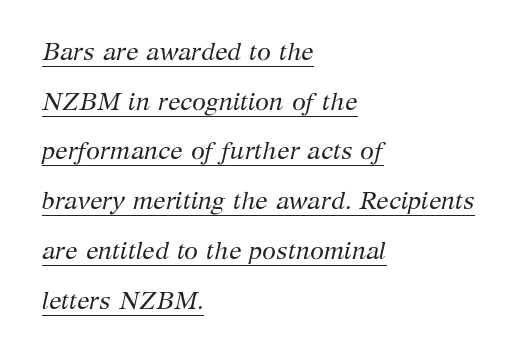
Q: Is the text bold? A: No.
Q: Is the text italic (slanted)? A: Yes, it leans right by about 12 degrees.
Q: Is the text underlined? A: Yes.
Q: How is the paragraph aligned? A: Left-aligned.
Q: Is the spacing between letters normal or unusually wide? A: Normal.
Q: Is the spacing between lines tight, normal or loose? A: Loose.
